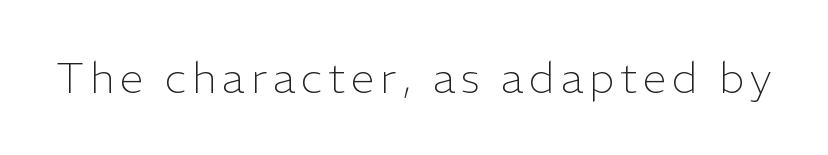
The image shows 43 px light sans-serif type, upright; set not underlined; low stroke contrast and a medium x-height.
